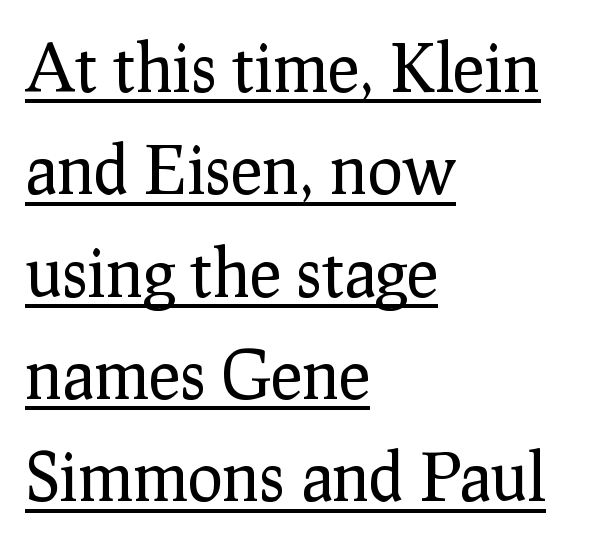
Does the copy run flush right? No — it runs flush left. There is no visible air inserted between adjacent glyphs. These lines are rendered in a variable-pitch font. Vertical strokes here are truly vertical. Examine the stroke ends and you'll spot serifs. The letterforms sit at book weight or below.
